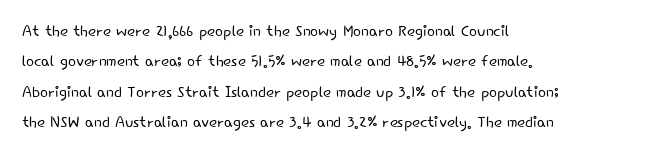
The image shows 21 px text type, upright; set left-aligned, normal line spacing (1.45x), normal letter spacing, not underlined.
